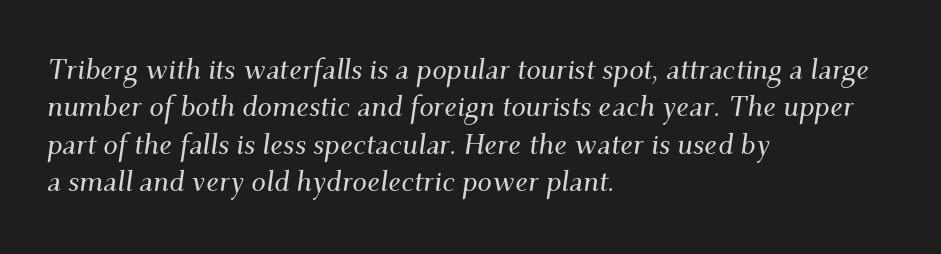
{"serif": "yes", "italic": "yes", "lean": "right", "slant_degrees": 9, "width": "normal", "stroke_contrast": "medium", "x_height": "small", "monospaced": "no", "underline": "no", "align": "left", "line_spacing": "normal", "line_spacing_ratio": 1.29, "letter_spacing": "normal", "letter_spacing_em": 0.0, "glyph_px": 29}
